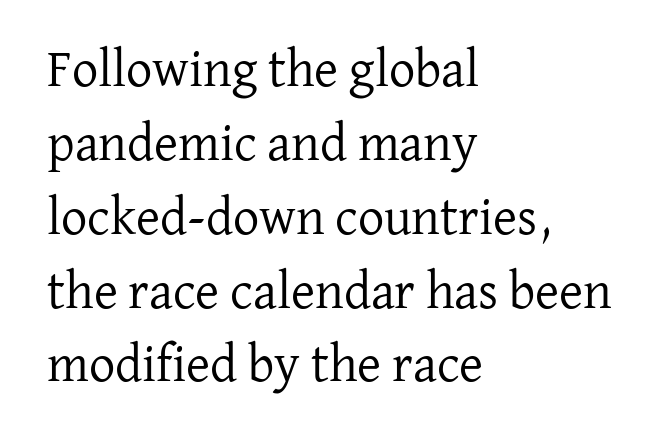
Q: Is the text bold? A: No.
Q: Is the text italic (slanted)? A: No, it is upright.
Q: Is the typeface a serif or a sans-serif typeface? A: Serif.
Q: Is the text underlined? A: No.
Q: How is the paragraph aligned? A: Left-aligned.
Q: Is the spacing between letters normal or unusually wide? A: Normal.
Q: Is the spacing between lines tight, normal or loose? A: Normal.
Q: Width (condensed, normal, or wide)? A: Normal.
Q: Stroke contrast? A: Low.
Q: x-height? A: Medium.
Q: Monospaced? A: No.
